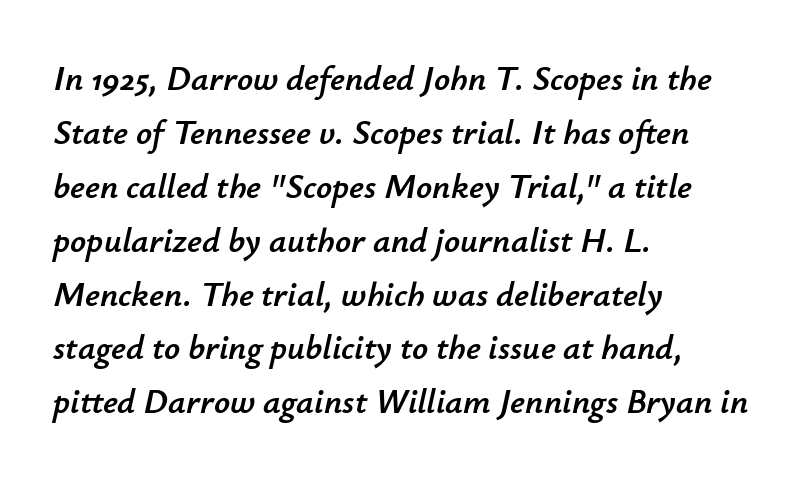
Q: Is the text italic (slanted)? A: Yes, it leans right by about 12 degrees.
Q: Is the text underlined? A: No.
Q: How is the paragraph aligned? A: Left-aligned.
Q: Is the spacing between letters normal or unusually wide? A: Normal.
Q: Is the spacing between lines tight, normal or loose? A: Normal.
Q: Width (condensed, normal, or wide)? A: Normal.
Q: Stroke contrast? A: Low.
Q: x-height? A: Small.
Q: Monospaced? A: No.
